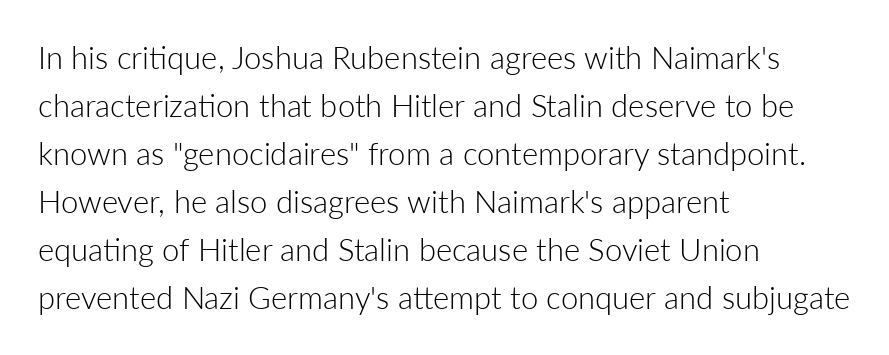
{"serif": "no", "italic": "no", "bold": "no", "weight": "light", "width": "normal", "stroke_contrast": "low", "x_height": "medium", "monospaced": "no", "underline": "no", "align": "left", "line_spacing": "normal", "line_spacing_ratio": 1.55, "letter_spacing": "normal", "letter_spacing_em": 0.0, "glyph_px": 31}
